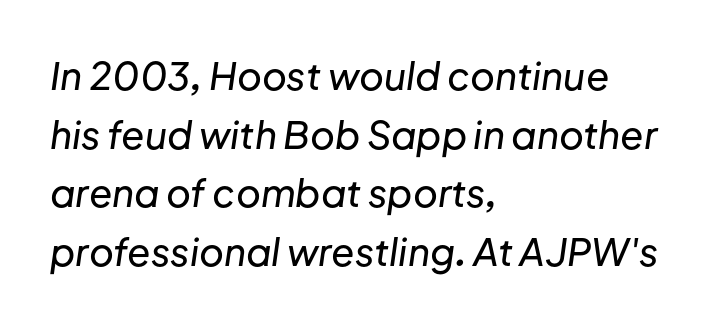
{"italic": "yes", "lean": "right", "slant_degrees": 8, "width": "normal", "stroke_contrast": "low", "x_height": "medium", "monospaced": "no", "underline": "no", "align": "left", "line_spacing": "normal", "line_spacing_ratio": 1.54, "letter_spacing": "normal", "letter_spacing_em": 0.0, "glyph_px": 38}
